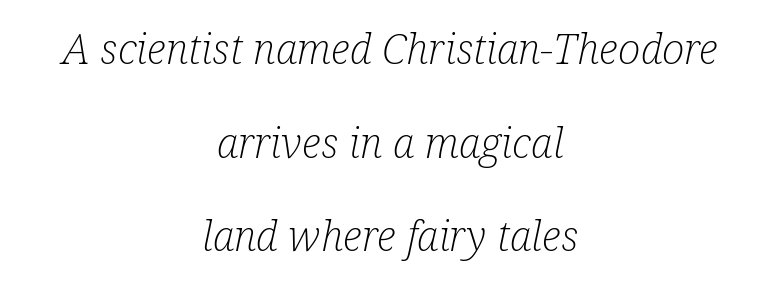
{"serif": "yes", "italic": "yes", "lean": "right", "slant_degrees": 12, "bold": "no", "weight": "light", "width": "condensed", "stroke_contrast": "low", "x_height": "medium", "monospaced": "no", "underline": "no", "align": "center", "line_spacing": "loose", "line_spacing_ratio": 2.23, "letter_spacing": "normal", "letter_spacing_em": 0.0, "glyph_px": 42}
